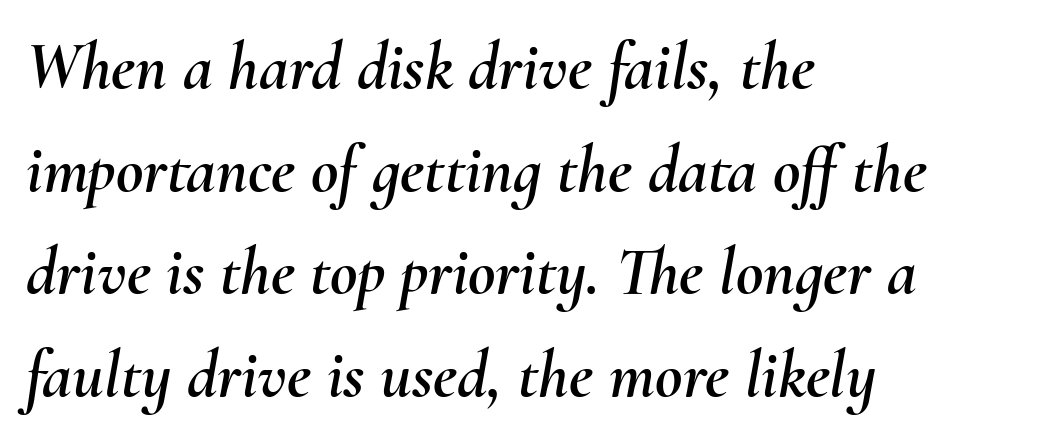
Q: Is the text italic (slanted)? A: Yes, it leans right by about 10 degrees.
Q: Is the text underlined? A: No.
Q: How is the paragraph aligned? A: Left-aligned.
Q: Is the spacing between letters normal or unusually wide? A: Normal.
Q: Is the spacing between lines tight, normal or loose? A: Normal.
Q: Width (condensed, normal, or wide)? A: Normal.
Q: Stroke contrast? A: Medium.
Q: x-height? A: Small.
Q: Monospaced? A: No.
